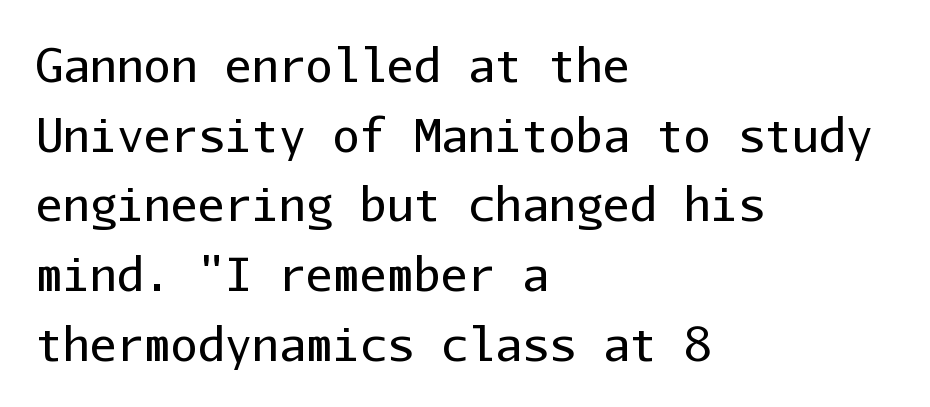
{"serif": "no", "italic": "no", "bold": "no", "weight": "regular", "width": "normal", "stroke_contrast": "low", "x_height": "medium", "monospaced": "yes", "underline": "no", "align": "left", "line_spacing": "normal", "line_spacing_ratio": 1.55, "letter_spacing": "normal", "letter_spacing_em": 0.0, "glyph_px": 45}
